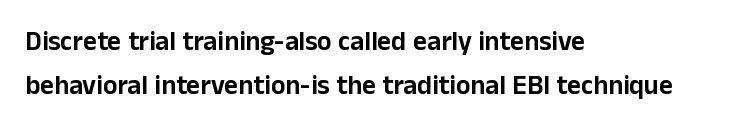
Check the space under the baseline: it is left empty. Tracking here is standard; glyphs follow each other at the usual distance. The typography opts for an upright posture over an oblique one. These lines sit exactly where default settings would place them.
